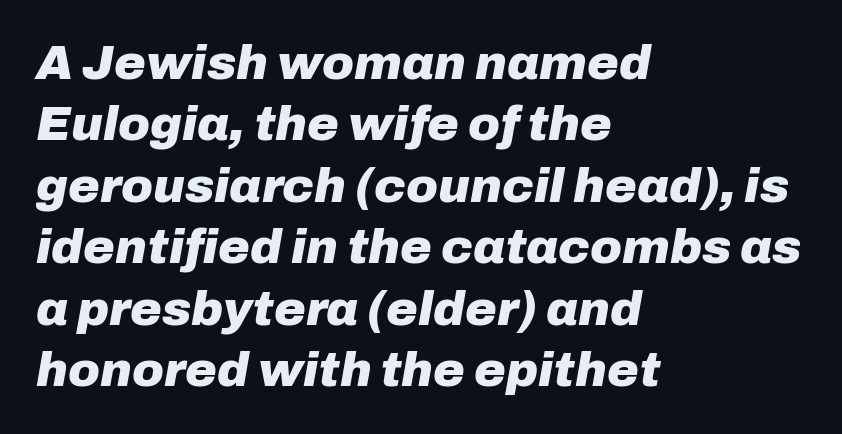
The image shows 48 px heavy type, italic (leaning right); set left-aligned, normal line spacing (1.28x), normal letter spacing, not underlined; low stroke contrast and a medium x-height.
